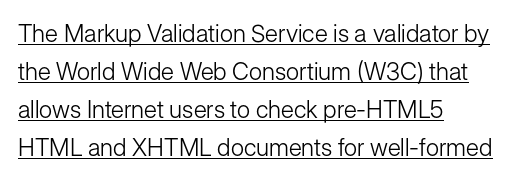
Q: Is the text bold? A: No.
Q: Is the text italic (slanted)? A: No, it is upright.
Q: Is the text underlined? A: Yes.
Q: How is the paragraph aligned? A: Left-aligned.
Q: Is the spacing between letters normal or unusually wide? A: Normal.
Q: Is the spacing between lines tight, normal or loose? A: Normal.
